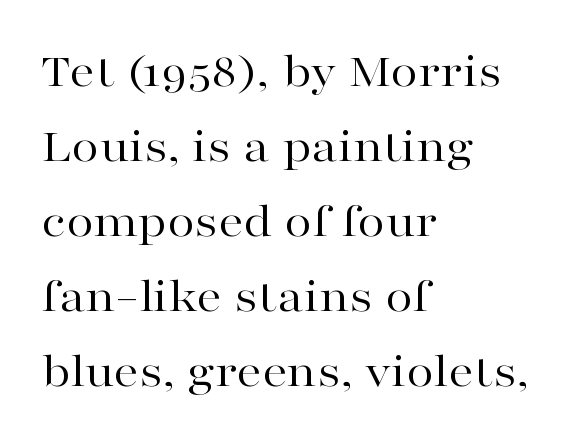
Q: Is the text bold? A: No.
Q: Is the text italic (slanted)? A: No, it is upright.
Q: Is the typeface a serif or a sans-serif typeface? A: Serif.
Q: Is the text underlined? A: No.
Q: How is the paragraph aligned? A: Left-aligned.
Q: Is the spacing between letters normal or unusually wide? A: Normal.
Q: Is the spacing between lines tight, normal or loose? A: Normal.
Q: Width (condensed, normal, or wide)? A: Wide.
Q: Stroke contrast? A: High.
Q: x-height? A: Medium.
Q: Monospaced? A: No.
